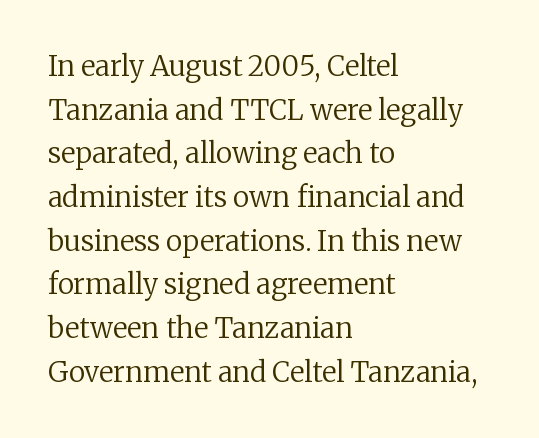
This is roman type, the default non-slanted kind. The passage shown is not underscored anywhere. Notice how the passage keeps a crisp vertical edge on the left only. The lines sit at an ordinary, default distance from one another. Classification — serif. Is this a fixed-width face? No — the glyphs have proportional, varying widths.
